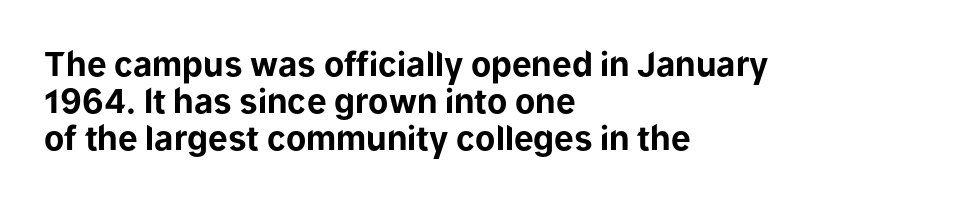
The image shows 33 px bold sans-serif type, upright; set left-aligned, tight line spacing (1.12x), normal letter spacing, not underlined; low stroke contrast and a medium x-height.
